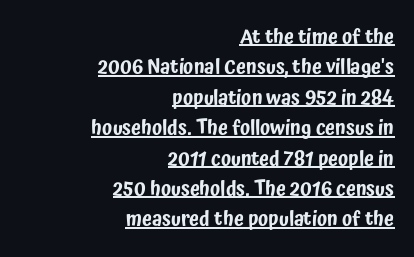
{"italic": "no", "underline": "yes", "align": "right", "line_spacing": "normal", "line_spacing_ratio": 1.52, "letter_spacing": "normal", "letter_spacing_em": 0.0, "glyph_px": 20}
